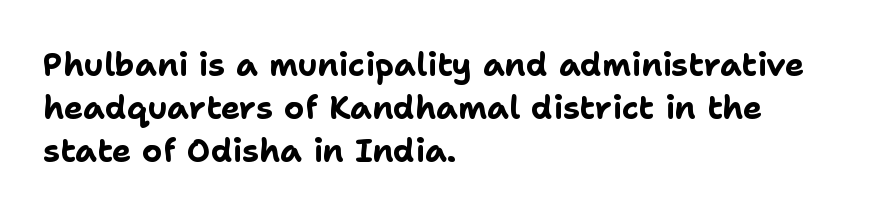
Letter spacing: default. One-word summary of the alignment: left. Heavy-handed strokes throughout: this text is bold. Decoration check: the copy has no underline. Characters remain perfectly vertical along every line. The passage shown stacks its lines at a standard gap.
